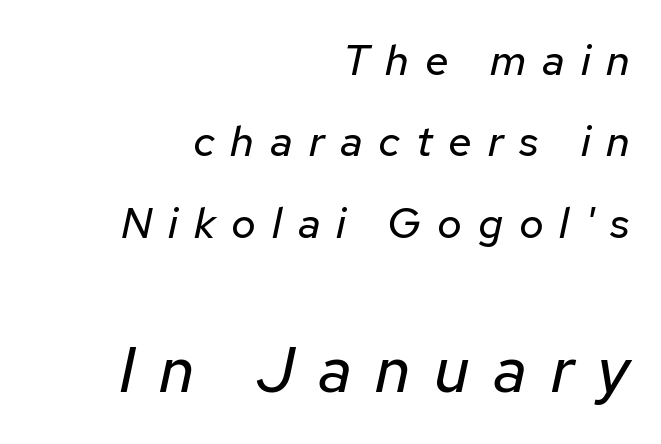
Q: Is the text bold? A: No.
Q: Is the text italic (slanted)? A: Yes, it leans right by about 12 degrees.
Q: Is the text underlined? A: No.
Q: How is the paragraph aligned? A: Right-aligned.
Q: Is the spacing between letters normal or unusually wide? A: Unusually wide.
Q: Which block of text is set in a larger size, the first (top) or the second (bottom)? A: The second (bottom) one.
Q: Width (condensed, normal, or wide)? A: Normal.
Q: Stroke contrast? A: Low.
Q: x-height? A: Medium.
Q: Monospaced? A: No.
